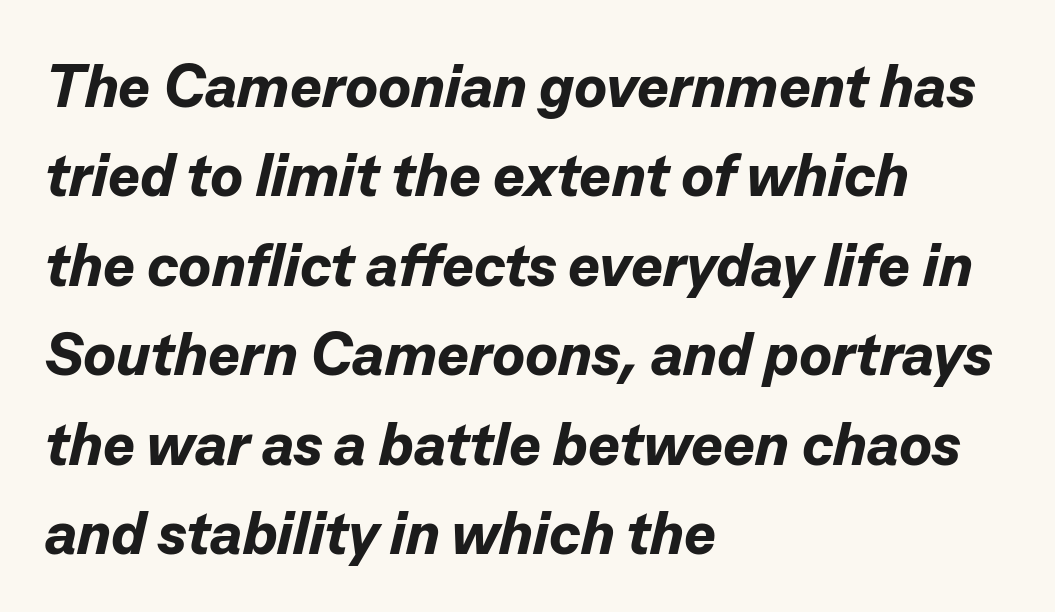
Q: Is the text bold? A: Yes.
Q: Is the text italic (slanted)? A: Yes, it leans right by about 13 degrees.
Q: Is the text underlined? A: No.
Q: How is the paragraph aligned? A: Left-aligned.
Q: Is the spacing between letters normal or unusually wide? A: Normal.
Q: Is the spacing between lines tight, normal or loose? A: Normal.
Q: Width (condensed, normal, or wide)? A: Normal.
Q: Stroke contrast? A: Low.
Q: x-height? A: Medium.
Q: Monospaced? A: No.
